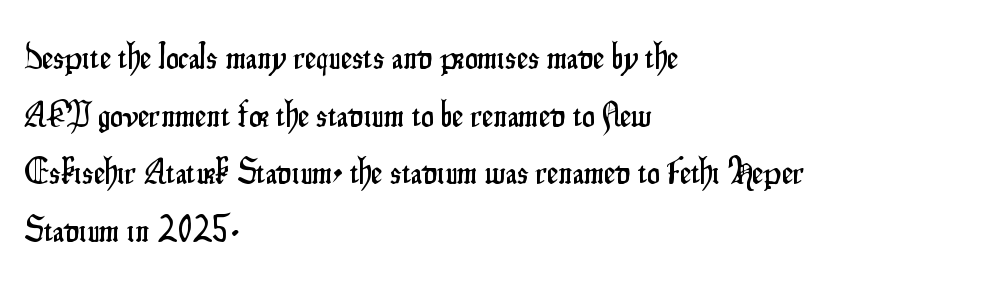
{"serif": "no", "italic": "no", "width": "condensed", "stroke_contrast": "low", "x_height": "small", "monospaced": "no", "underline": "no", "align": "left", "line_spacing": "normal", "line_spacing_ratio": 1.6, "letter_spacing": "normal", "letter_spacing_em": 0.0, "glyph_px": 36}
